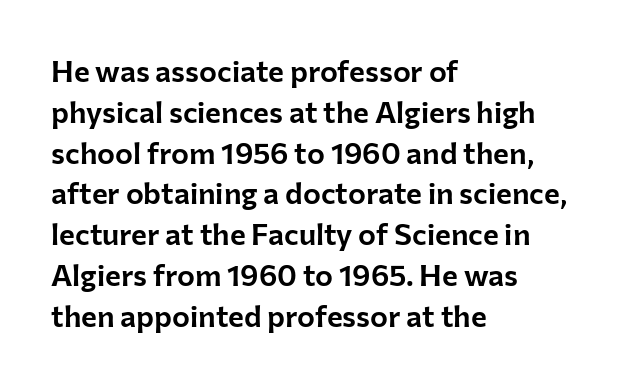
Q: Is the text italic (slanted)? A: No, it is upright.
Q: Is the typeface a serif or a sans-serif typeface? A: Sans-serif.
Q: Is the text underlined? A: No.
Q: How is the paragraph aligned? A: Left-aligned.
Q: Is the spacing between letters normal or unusually wide? A: Normal.
Q: Is the spacing between lines tight, normal or loose? A: Normal.
Q: Width (condensed, normal, or wide)? A: Normal.
Q: Stroke contrast? A: Low.
Q: x-height? A: Medium.
Q: Monospaced? A: No.
